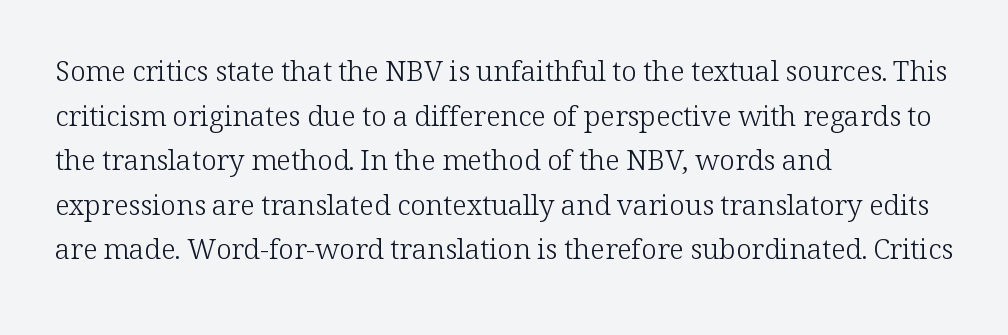
Vertical spacing — default. Rule under the text: the space is simply empty. The letterforms sit shoulder to shoulder at normal distance. Nothing heavy about these letters — not bold at all. This is serif lettering, the kind often seen in printed books.
